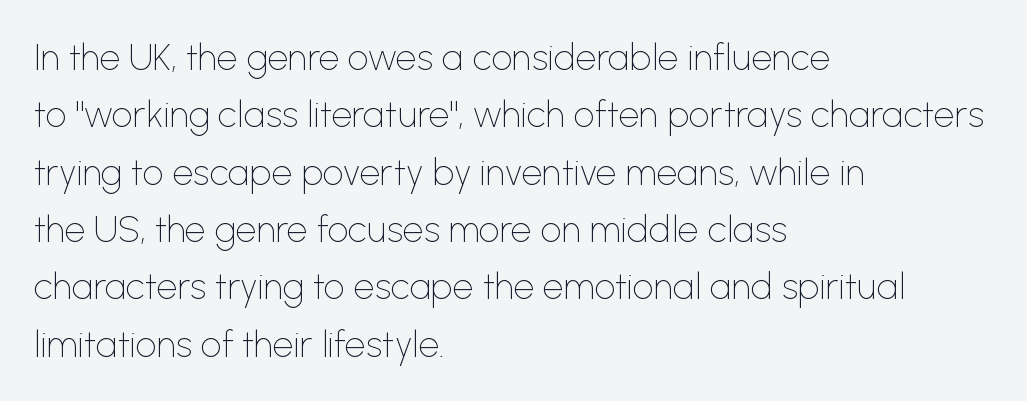
Q: Is the text bold? A: No.
Q: Is the text italic (slanted)? A: No, it is upright.
Q: Is the typeface a serif or a sans-serif typeface? A: Sans-serif.
Q: Is the text underlined? A: No.
Q: How is the paragraph aligned? A: Left-aligned.
Q: Is the spacing between letters normal or unusually wide? A: Normal.
Q: Is the spacing between lines tight, normal or loose? A: Normal.
Q: Width (condensed, normal, or wide)? A: Normal.
Q: Stroke contrast? A: Low.
Q: x-height? A: Medium.
Q: Monospaced? A: No.
